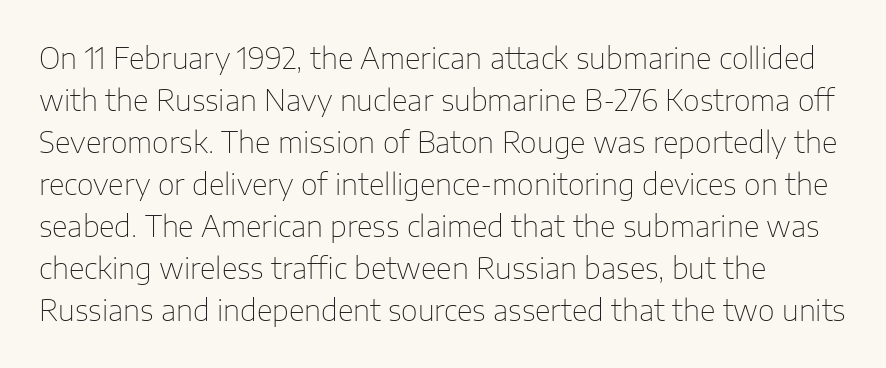
{"serif": "no", "italic": "no", "bold": "no", "weight": "thin", "width": "normal", "stroke_contrast": "low", "x_height": "medium", "monospaced": "no", "underline": "no", "line_spacing": "normal", "line_spacing_ratio": 1.45, "letter_spacing": "normal", "letter_spacing_em": 0.0, "glyph_px": 29}
